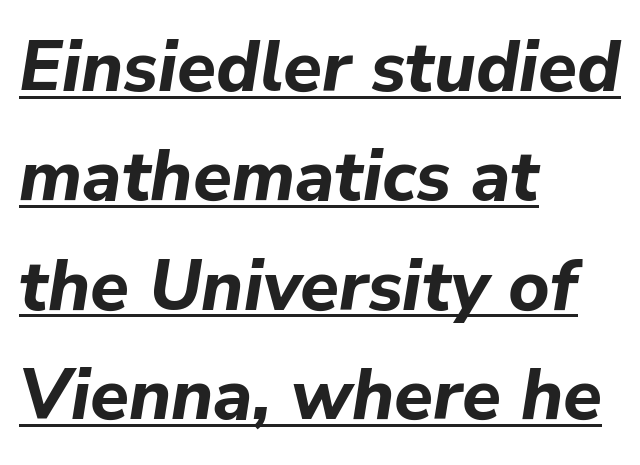
Teacher's note: observe the even left margin — that is flush-left alignment. The letters are slanted; this is an italic face. Tracking value appears to be zero — textbook default spacing. The face used here has the dense, thick strokes of a bold.
